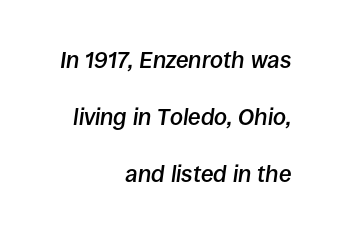
{"italic": "yes", "lean": "right", "slant_degrees": 8, "bold": "semi", "underline": "no", "align": "right", "line_spacing": "loose", "line_spacing_ratio": 2.48, "letter_spacing": "normal", "letter_spacing_em": 0.0, "glyph_px": 23}
